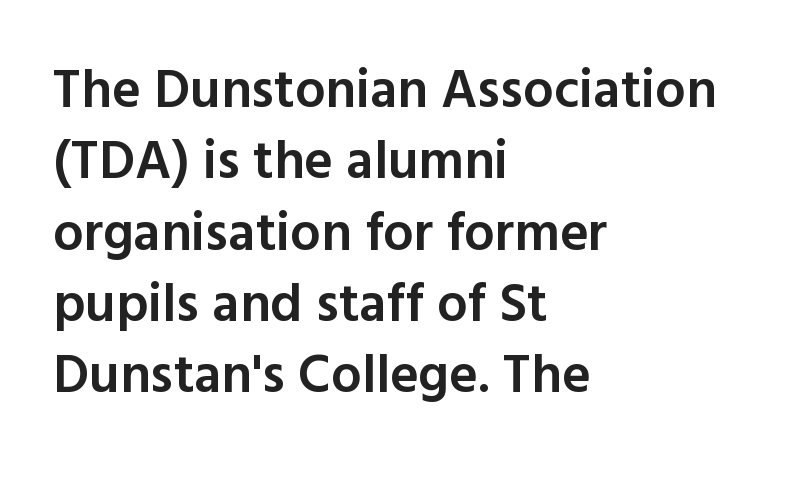
Q: Is the text bold? A: Semi-bold.
Q: Is the text italic (slanted)? A: No, it is upright.
Q: Is the typeface a serif or a sans-serif typeface? A: Sans-serif.
Q: Is the text underlined? A: No.
Q: How is the paragraph aligned? A: Left-aligned.
Q: Is the spacing between letters normal or unusually wide? A: Normal.
Q: Is the spacing between lines tight, normal or loose? A: Normal.
Q: Width (condensed, normal, or wide)? A: Normal.
Q: x-height? A: Medium.
Q: Monospaced? A: No.
